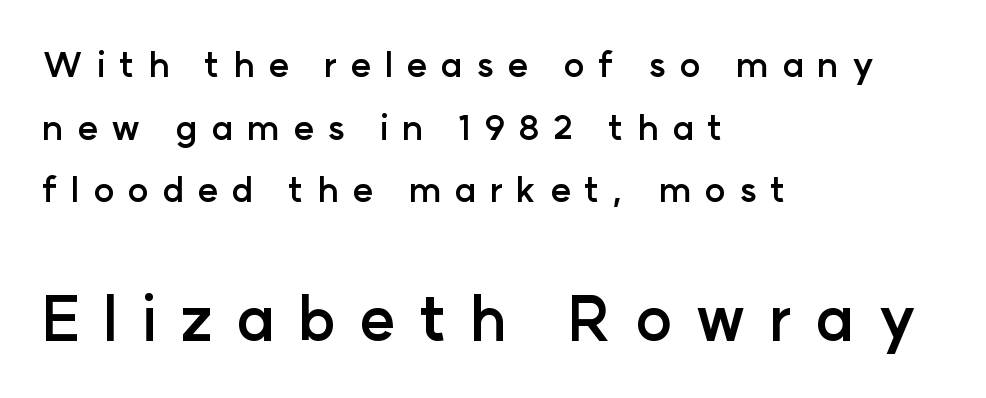
Think of a printed novel: that variable character pitch is what you see here. The lower block of text is set noticeably larger than the block above it. Only glyphs here, with clear space below each row. One-word summary of the alignment: left.
